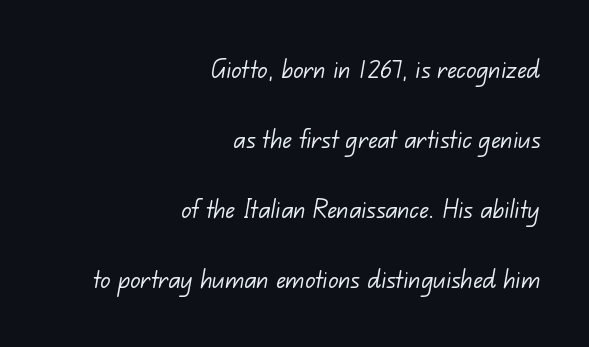
Anything drawn beneath the words? Only blank space. The typeface chosen for these lines omits serifs. The rendering uses a large line-height, opening up the rows. Character widths vary here, with narrow letters taking less room than wide ones. The strokes are not fattened; the text isn't bold.
